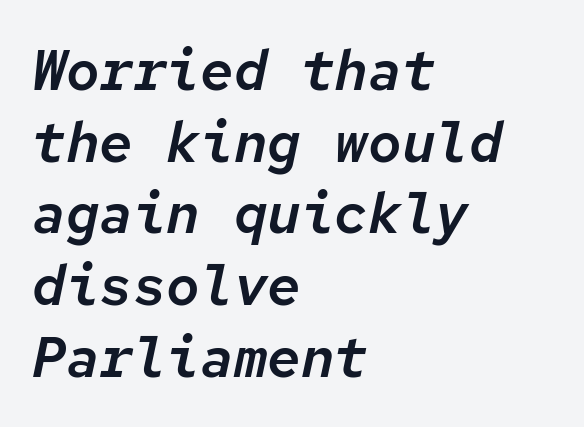
Q: Is the text italic (slanted)? A: Yes, it leans right by about 12 degrees.
Q: Is the text underlined? A: No.
Q: How is the paragraph aligned? A: Left-aligned.
Q: Is the spacing between letters normal or unusually wide? A: Normal.
Q: Is the spacing between lines tight, normal or loose? A: Normal.
Q: Width (condensed, normal, or wide)? A: Normal.
Q: Stroke contrast? A: Low.
Q: x-height? A: Medium.
Q: Monospaced? A: Yes.
